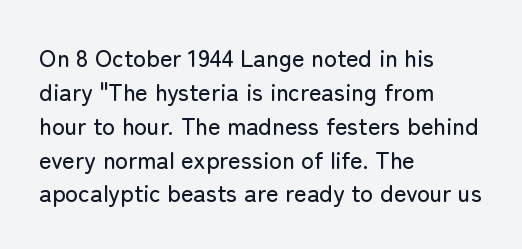
Here the glyphs are tracked normally, forming tight word shapes. A typesetter would call this leading conventional body-copy spacing. Descenders hang freely into open space. Typeset ragged right — the left edge is the straight one. Posture: upright roman.
